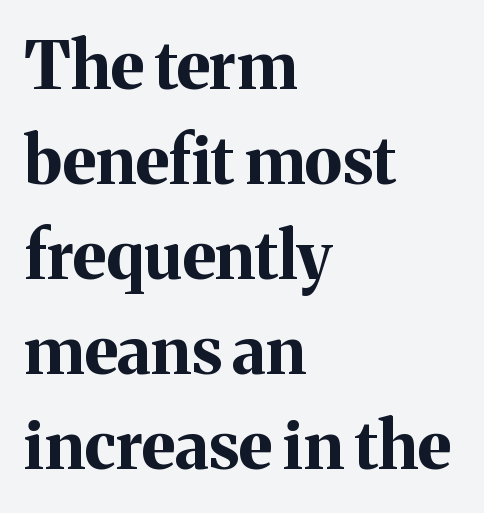
The image shows 66 px bold serif type, upright; set left-aligned, normal line spacing (1.44x), normal letter spacing, not underlined; medium stroke contrast and a medium x-height.
